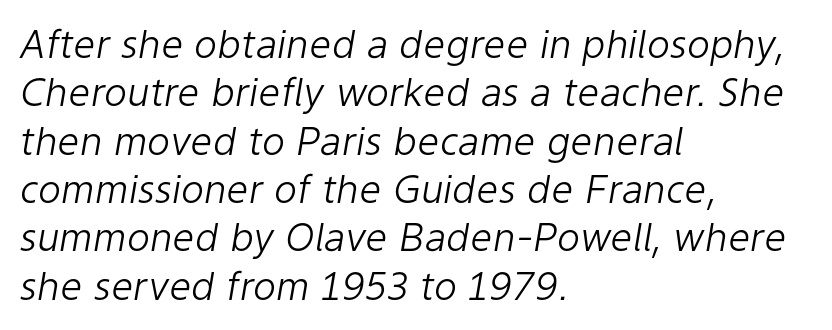
The image shows 39 px light type, italic (leaning right); set left-aligned, line spacing 1.24x, normal letter spacing, not underlined; low stroke contrast and a medium x-height.
